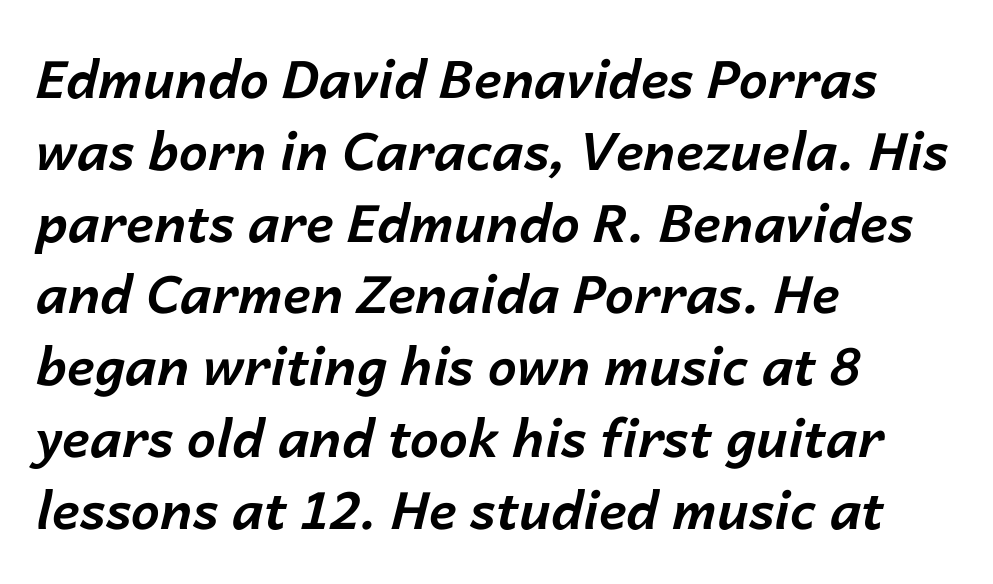
Strong, thick strokes mark this as bold type. Think of a printed novel: that variable character pitch is what you see here. The passage shown has conventional tracking throughout. Underline: absent. The letters are slanted; this is an italic face. The paragraph has a hard left edge and a soft right edge.
